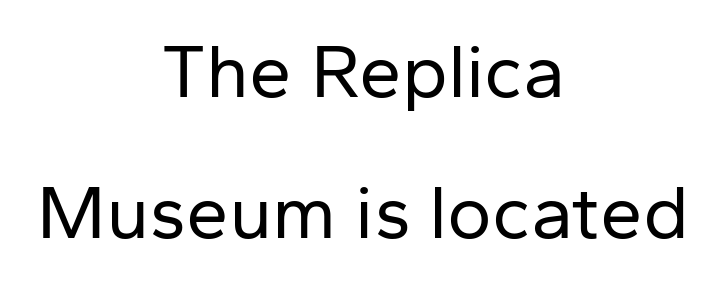
Q: Is the text bold? A: No.
Q: Is the text italic (slanted)? A: No, it is upright.
Q: Is the typeface a serif or a sans-serif typeface? A: Sans-serif.
Q: Is the text underlined? A: No.
Q: How is the paragraph aligned? A: Centered.
Q: Is the spacing between letters normal or unusually wide? A: Normal.
Q: Width (condensed, normal, or wide)? A: Normal.
Q: Stroke contrast? A: Low.
Q: x-height? A: Medium.
Q: Monospaced? A: No.
